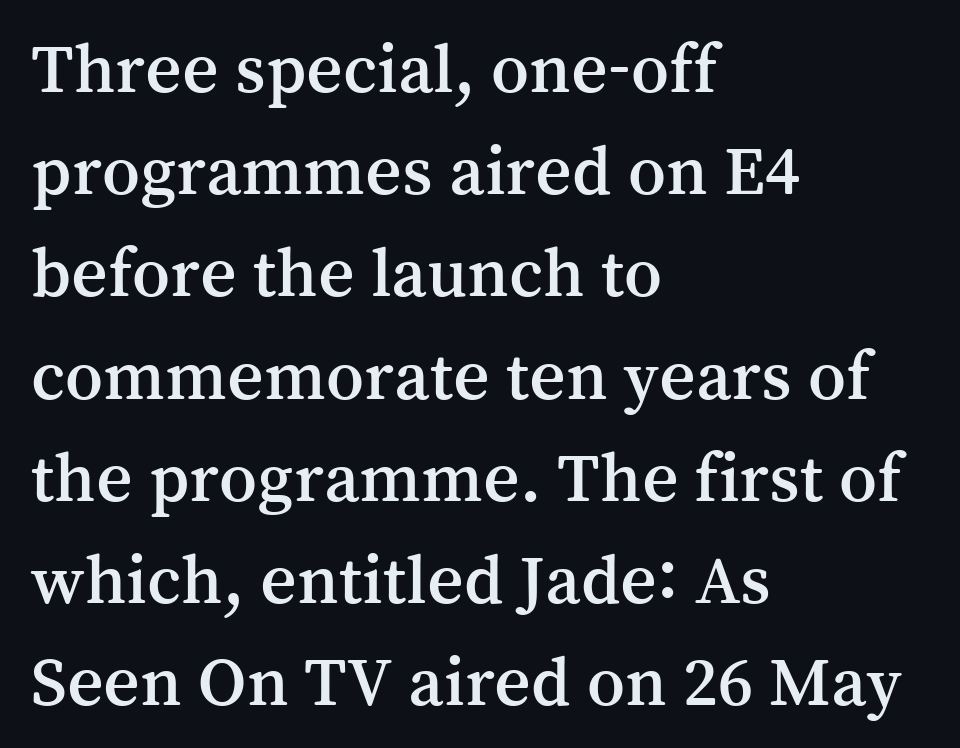
{"serif": "yes", "italic": "no", "width": "normal", "stroke_contrast": "medium", "x_height": "medium", "monospaced": "no", "underline": "no", "align": "left", "line_spacing": "normal", "line_spacing_ratio": 1.44, "letter_spacing": "normal", "letter_spacing_em": 0.0, "glyph_px": 71}
